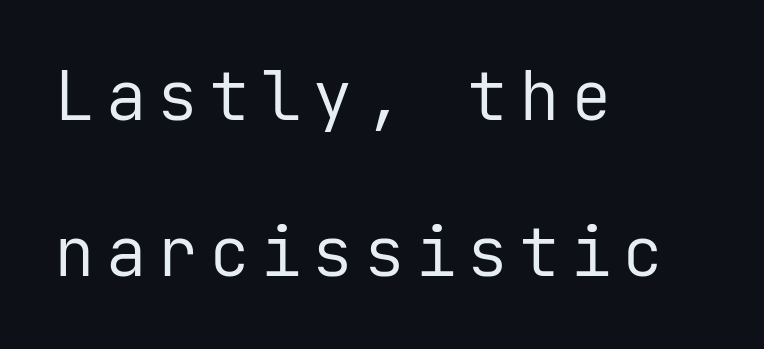
The image shows 68 px regular-weight sans-serif type, upright, monospaced; set left-aligned, loose line spacing (2.29x), not underlined; low stroke contrast and a medium x-height.
